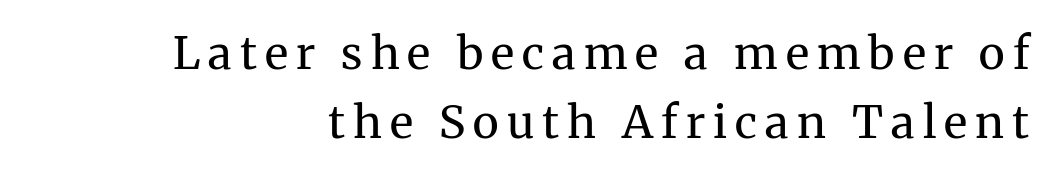
{"serif": "yes", "italic": "no", "bold": "no", "weight": "regular", "width": "normal", "stroke_contrast": "medium", "x_height": "medium", "monospaced": "no", "underline": "no", "line_spacing": "normal", "line_spacing_ratio": 1.53, "glyph_px": 45}
